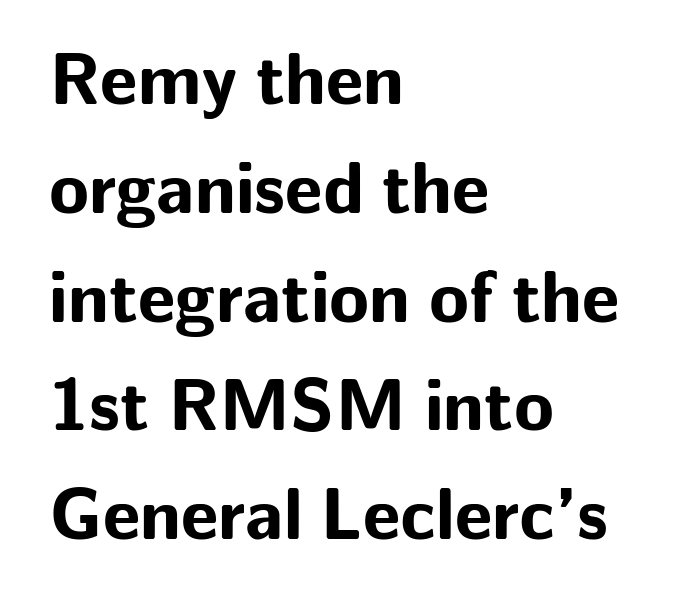
Q: Is the text bold? A: Yes.
Q: Is the text italic (slanted)? A: No, it is upright.
Q: Is the typeface a serif or a sans-serif typeface? A: Sans-serif.
Q: Is the text underlined? A: No.
Q: How is the paragraph aligned? A: Left-aligned.
Q: Is the spacing between letters normal or unusually wide? A: Normal.
Q: Is the spacing between lines tight, normal or loose? A: Normal.
Q: Width (condensed, normal, or wide)? A: Normal.
Q: Stroke contrast? A: Low.
Q: x-height? A: Medium.
Q: Monospaced? A: No.
